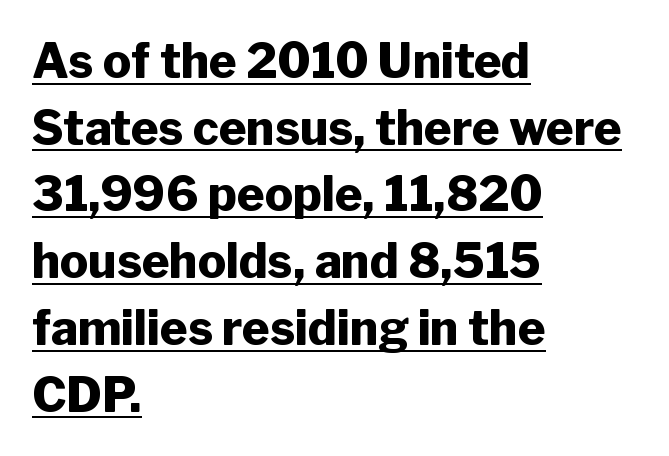
Q: Is the text bold? A: Yes.
Q: Is the text italic (slanted)? A: No, it is upright.
Q: Is the typeface a serif or a sans-serif typeface? A: Sans-serif.
Q: Is the text underlined? A: Yes.
Q: How is the paragraph aligned? A: Left-aligned.
Q: Is the spacing between letters normal or unusually wide? A: Normal.
Q: Is the spacing between lines tight, normal or loose? A: Normal.
Q: Width (condensed, normal, or wide)? A: Normal.
Q: Stroke contrast? A: Low.
Q: x-height? A: Medium.
Q: Monospaced? A: No.
